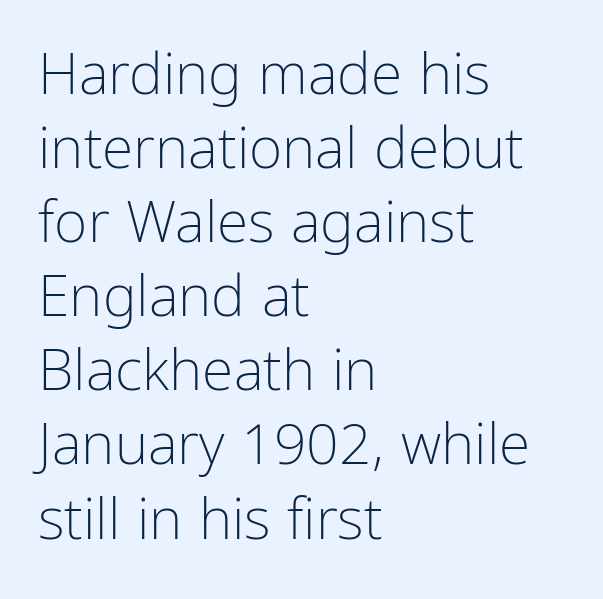
The image shows 57 px light, condensed sans-serif type, upright; set left-aligned, normal line spacing (1.3x), normal letter spacing, not underlined; low stroke contrast and a medium x-height.
